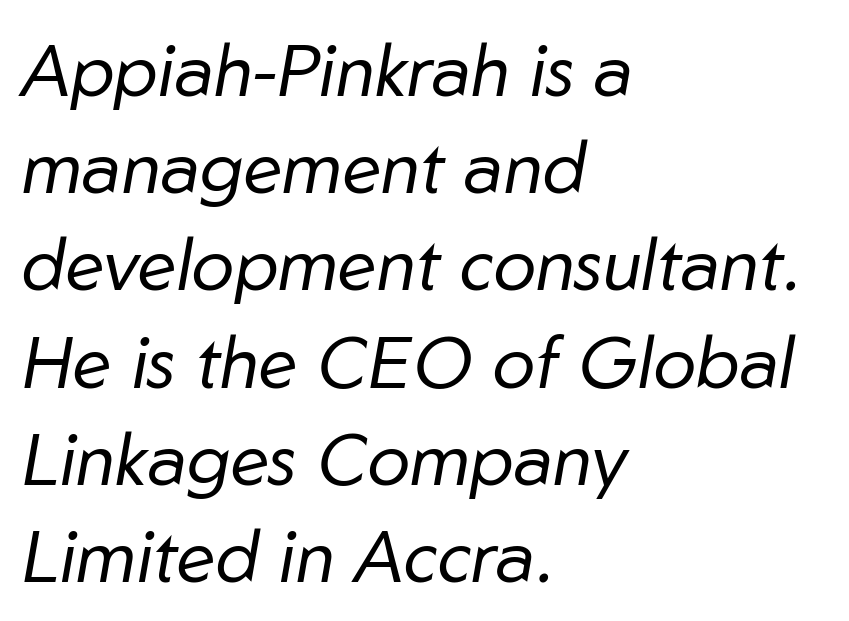
The image shows 72 px regular-weight type, italic (leaning right); set left-aligned, normal line spacing (1.35x), normal letter spacing, not underlined; low stroke contrast and a medium x-height.
